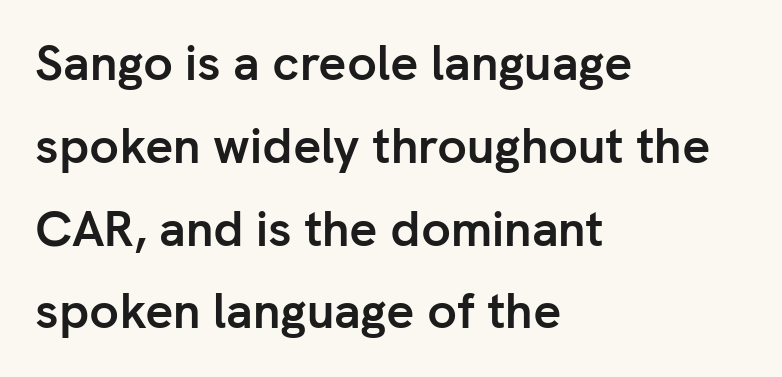
The characters look thick and weighty, a clear bold. Characters follow at the spacing the type designer built in. Descender tails drop into unmarked territory. A student would call this left alignment; a typographer would say flush left, rag right. This block has exactly the height ordinary leading produces. A typesetter would mark this as roman, not italic.
